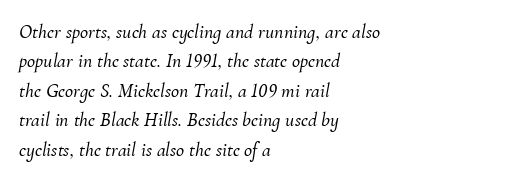
Q: Is the text italic (slanted)? A: Yes, it leans right by about 10 degrees.
Q: Is the text underlined? A: No.
Q: How is the paragraph aligned? A: Left-aligned.
Q: Is the spacing between letters normal or unusually wide? A: Normal.
Q: Is the spacing between lines tight, normal or loose? A: Normal.
